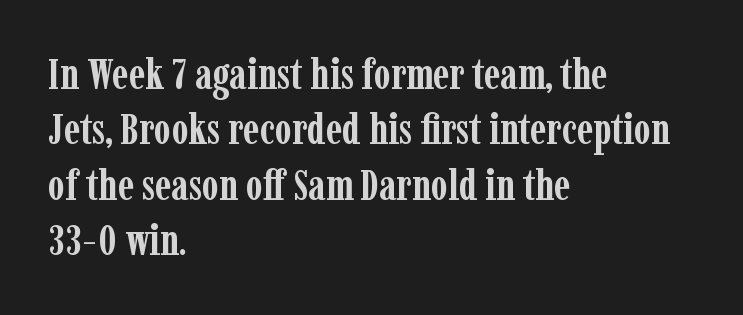
{"serif": "yes", "italic": "no", "bold": "yes", "weight": "semibold", "width": "condensed", "stroke_contrast": "low", "x_height": "medium", "monospaced": "no", "underline": "no", "align": "left", "line_spacing": "normal", "line_spacing_ratio": 1.29, "letter_spacing": "normal", "letter_spacing_em": 0.0, "glyph_px": 43}
